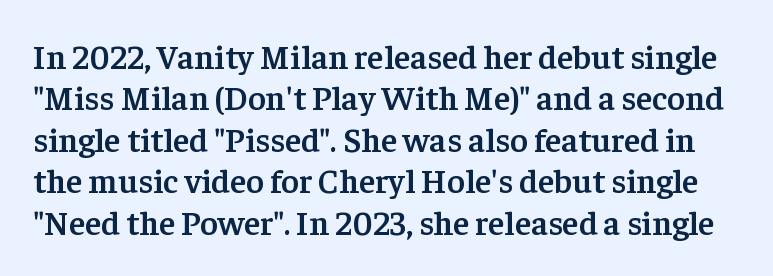
Q: Is the text bold? A: Semi-bold.
Q: Is the text italic (slanted)? A: No, it is upright.
Q: Is the typeface a serif or a sans-serif typeface? A: Serif.
Q: Is the text underlined? A: No.
Q: Is the spacing between letters normal or unusually wide? A: Normal.
Q: Width (condensed, normal, or wide)? A: Normal.
Q: Stroke contrast? A: Low.
Q: x-height? A: Medium.
Q: Monospaced? A: No.
